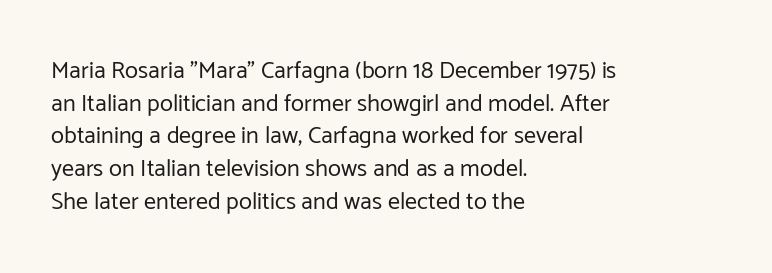
Plain, unruled lines of type. Ordinary non-slanted type is in use. Does extra space separate the letters? No, they use regular spacing. This is not heavy type; no bold has been used. These lines sit exactly where default settings would place them. Reading down the block, your eye returns to a fixed left position each line.
